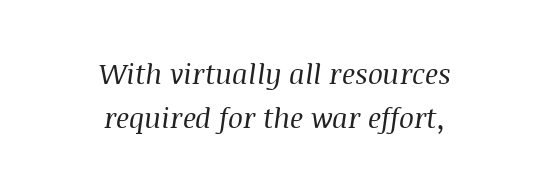
The whole block is typeset with a tilt. The line-height multiplier appears to be the usual default. Characters follow at the spacing the type designer built in. A centered setting, common on invitations and titles, is used for this passage. Bare-footed words on every line.
